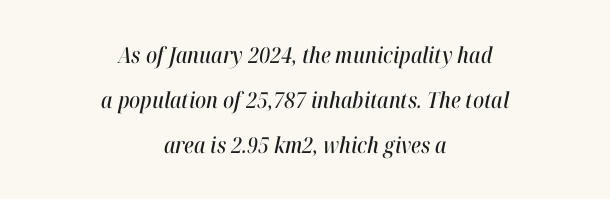
{"italic": "yes", "lean": "right", "slant_degrees": 12, "underline": "no", "align": "center", "line_spacing": "loose", "line_spacing_ratio": 2.04, "letter_spacing": "normal", "letter_spacing_em": 0.0, "glyph_px": 22}
